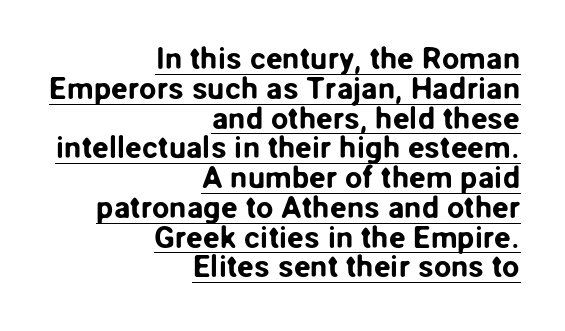
Underline: present. The rendering uses natural spacing where letterforms have individual widths. In terms of posture, this sample is upright. Visually the block forms a straight wall on the right and a jagged coastline on the left. This rendering employs a face without finishing strokes, i.e., a sans-serif. This sample trades vertical openness for compactness between lines.
